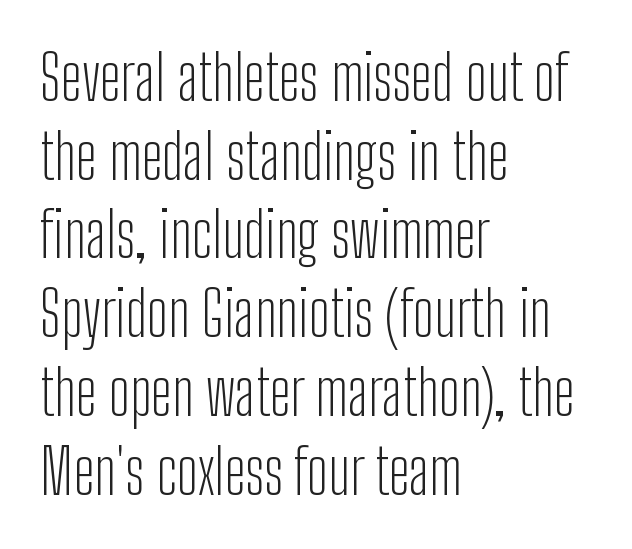
{"serif": "no", "italic": "no", "bold": "no", "weight": "light", "width": "condensed", "stroke_contrast": "low", "x_height": "medium", "monospaced": "no", "underline": "no", "align": "left", "line_spacing": "normal", "line_spacing_ratio": 1.27, "letter_spacing": "normal", "letter_spacing_em": 0.0, "glyph_px": 62}
